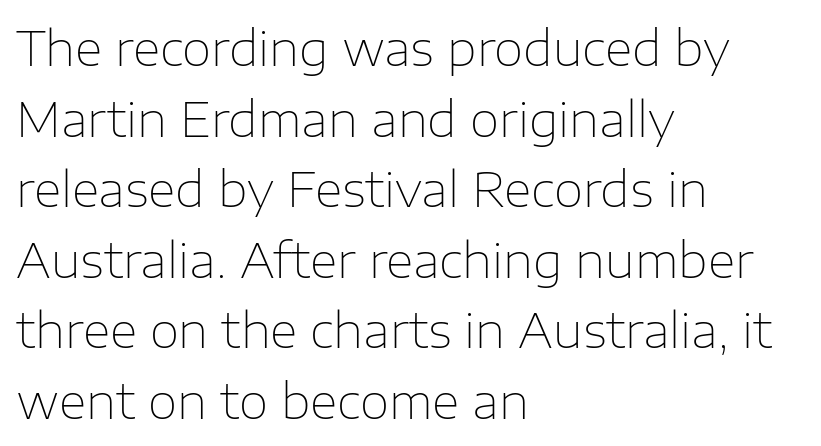
Q: Is the text bold? A: No.
Q: Is the text italic (slanted)? A: No, it is upright.
Q: Is the typeface a serif or a sans-serif typeface? A: Sans-serif.
Q: Is the text underlined? A: No.
Q: How is the paragraph aligned? A: Left-aligned.
Q: Is the spacing between letters normal or unusually wide? A: Normal.
Q: Is the spacing between lines tight, normal or loose? A: Normal.
Q: Width (condensed, normal, or wide)? A: Normal.
Q: Stroke contrast? A: Low.
Q: x-height? A: Medium.
Q: Monospaced? A: No.
